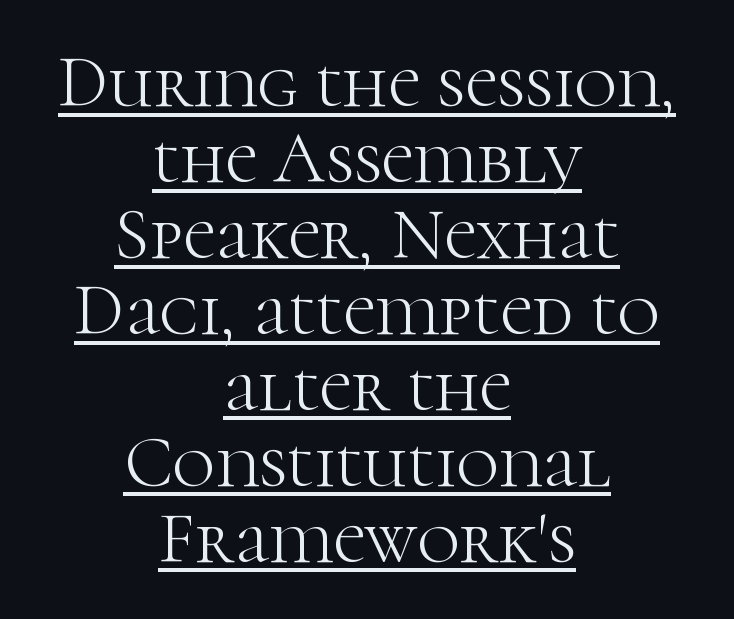
Q: Is the text bold? A: No.
Q: Is the text italic (slanted)? A: No, it is upright.
Q: Is the typeface a serif or a sans-serif typeface? A: Serif.
Q: Is the text underlined? A: Yes.
Q: How is the paragraph aligned? A: Centered.
Q: Is the spacing between letters normal or unusually wide? A: Normal.
Q: Is the spacing between lines tight, normal or loose? A: Tight.
Q: Width (condensed, normal, or wide)? A: Normal.
Q: Stroke contrast? A: High.
Q: x-height? A: Medium.
Q: Monospaced? A: No.
